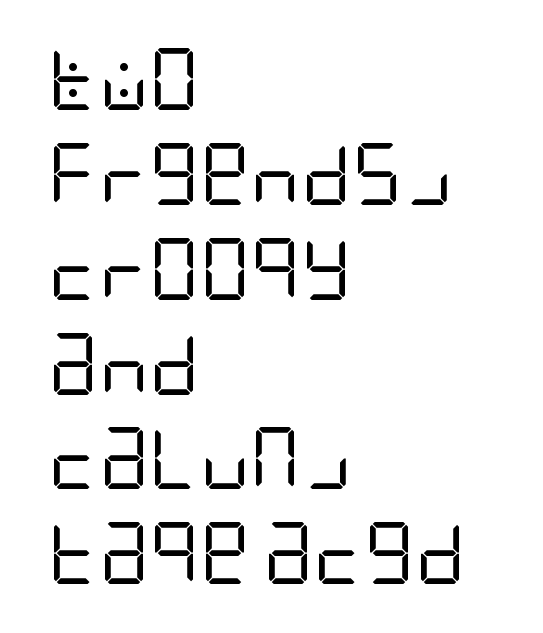
The image shows 62 px regular-weight, condensed sans-serif type, upright; set left-aligned, normal line spacing (1.53x), normal letter spacing, not underlined; low stroke contrast and a large x-height.
